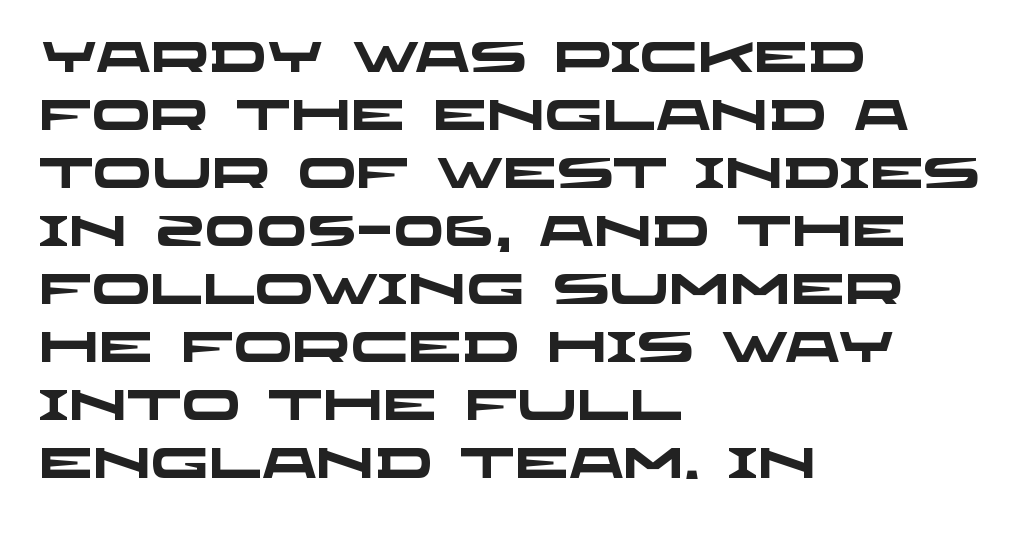
Its strokes are broad and dark, the hallmark of bold type. What's the leading like? Ordinary, nothing unusual. The horizontal fit of the characters is conventional and even. In CSS terms this would be text-align: left.
